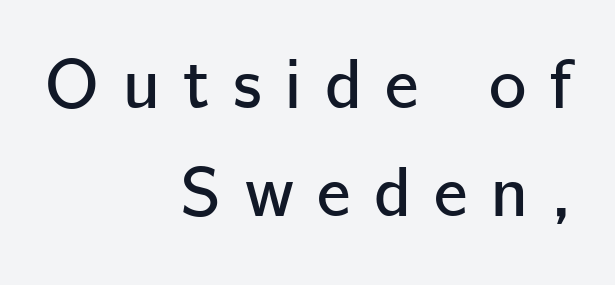
The image shows 71 px sans-serif type, upright; set right-aligned, normal line spacing (1.52x), unusually wide letter spacing (+0.33 em), not underlined; low stroke contrast and a medium x-height.
